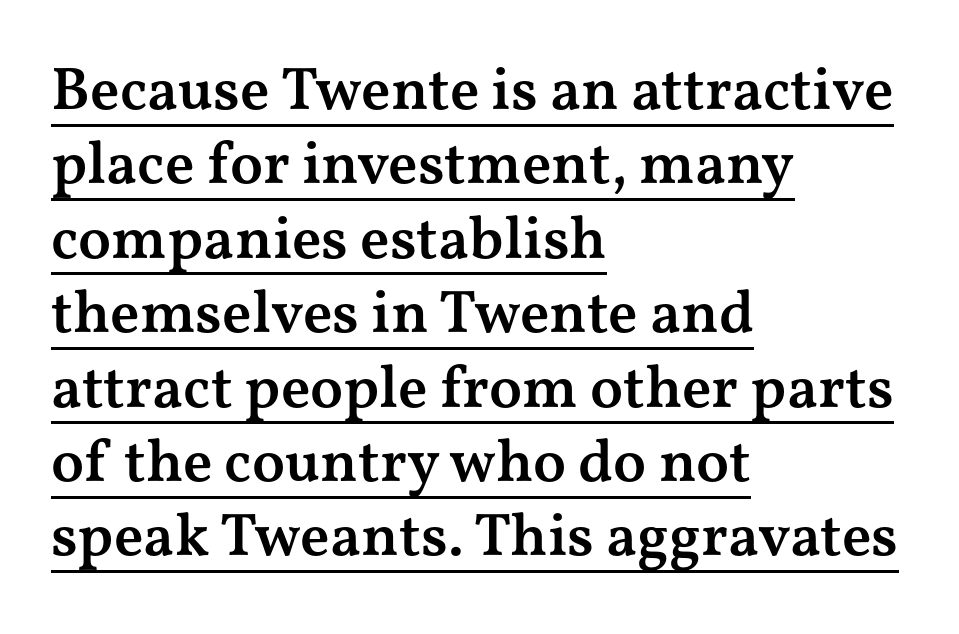
The image shows 60 px semibold, wide serif type, upright; set left-aligned, line spacing 1.24x, normal letter spacing, underlined; medium stroke contrast and a medium x-height.
